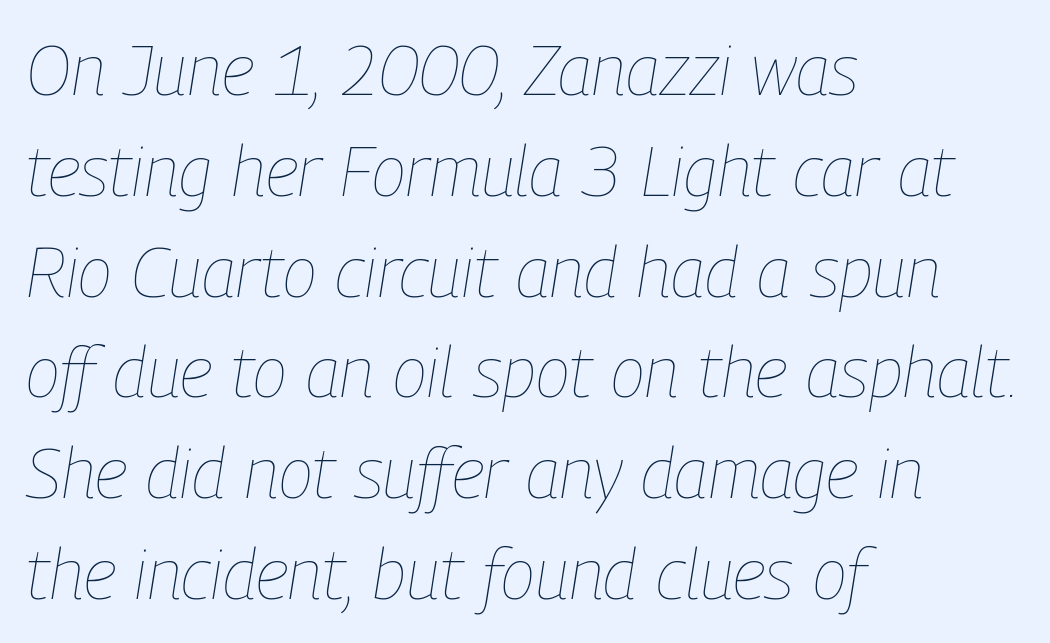
Teacher's note: observe the even left margin — that is flush-left alignment. Underline: absent. Is the stroke heavy? The answer is a plain regular-or-lighter. Is the type slanted? Yes — the strokes lean at a clear angle. Spacing between characters is what you'd get straight out of the box. The block of text has a typical density, with ordinary space between rows.
